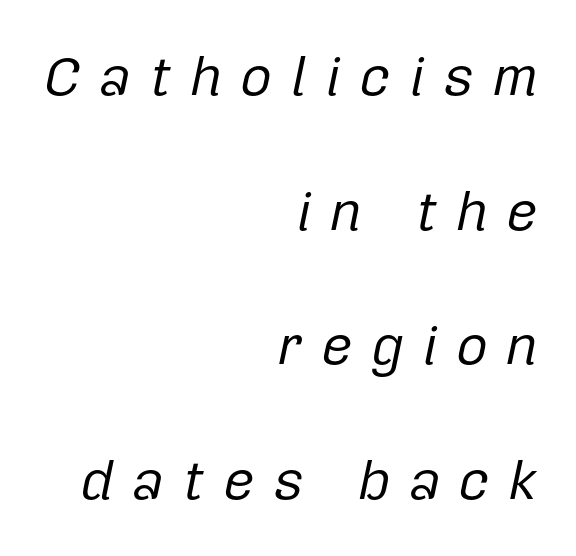
{"italic": "yes", "lean": "right", "slant_degrees": 12, "bold": "no", "weight": "regular", "width": "normal", "stroke_contrast": "low", "x_height": "medium", "monospaced": "no", "underline": "no", "align": "right", "line_spacing": "loose", "line_spacing_ratio": 2.45, "letter_spacing": "wide", "letter_spacing_em": 0.33, "glyph_px": 55}
